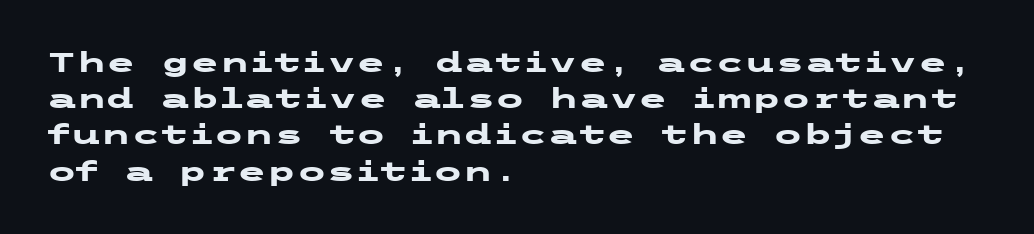
Does the weight exceed regular? Yes, all the way to bold. Inter-character spacing is left at the font's built-in metrics. If you drew a ruler down the left edge, every line would touch it. Only glyphs here, with clear space below each row. This sample keeps an unexceptional amount of space between lines.
